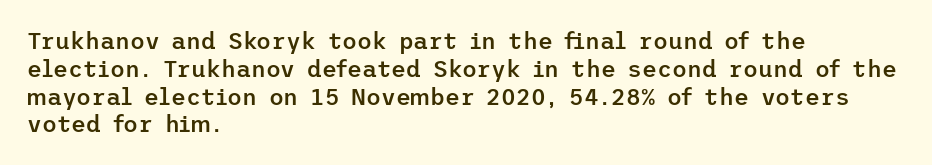
The letters stand straight up with perfectly vertical stems. Standard letterfit; no display-style spreading of the glyphs. Leftover space on each line is placed entirely after the last word. Look at the stroke-to-counter ratio: somewhat heavy, a semibold. Beneath every word, the page is bare.
